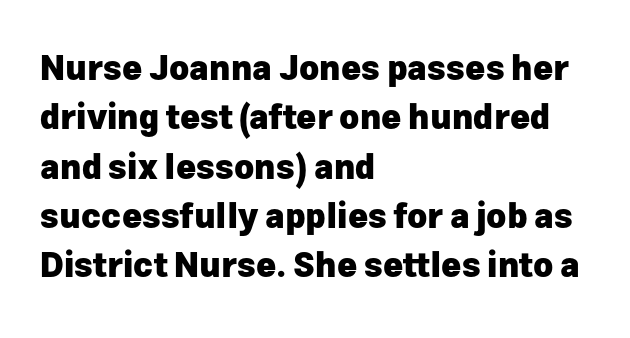
The image shows 34 px heavy sans-serif type, upright; set left-aligned, normal line spacing (1.45x), normal letter spacing, not underlined; low stroke contrast and a medium x-height.
